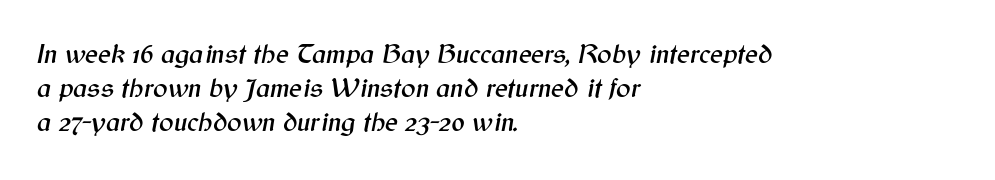
{"italic": "yes", "lean": "right", "slant_degrees": 12, "underline": "no", "align": "left", "line_spacing": "normal", "line_spacing_ratio": 1.26, "letter_spacing": "normal", "letter_spacing_em": 0.0, "glyph_px": 27}
